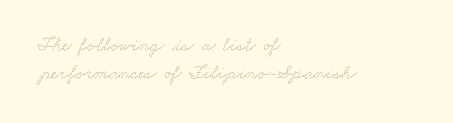
Descender tails drop into unmarked territory. The font sits on the lighter half of the weight spectrum, regular included. Short note: letters normally spaced. Is there much room between lines? A standard amount, neither cramped nor airy.
